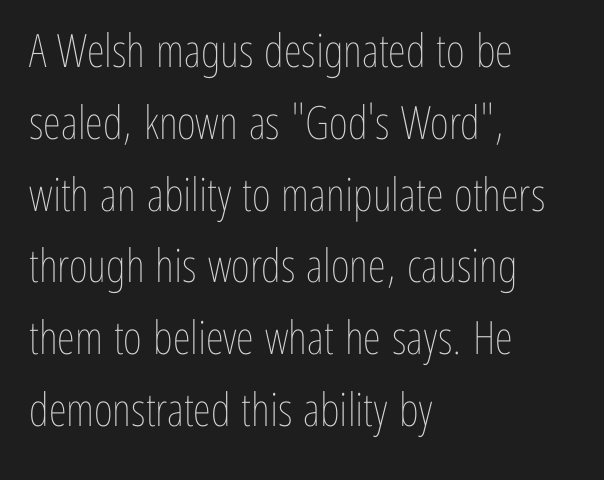
{"italic": "no", "bold": "no", "weight": "thin", "width": "condensed", "stroke_contrast": "low", "x_height": "medium", "monospaced": "no", "underline": "no", "align": "left", "line_spacing": "normal", "line_spacing_ratio": 1.56, "letter_spacing": "normal", "letter_spacing_em": 0.0, "glyph_px": 46}
